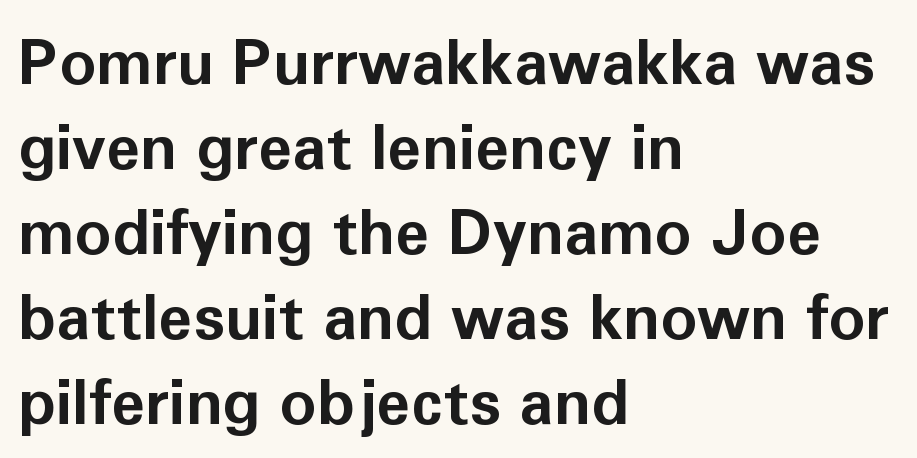
Q: Is the text bold? A: Yes.
Q: Is the text italic (slanted)? A: No, it is upright.
Q: Is the typeface a serif or a sans-serif typeface? A: Sans-serif.
Q: Is the text underlined? A: No.
Q: How is the paragraph aligned? A: Left-aligned.
Q: Is the spacing between letters normal or unusually wide? A: Normal.
Q: Is the spacing between lines tight, normal or loose? A: Normal.
Q: Width (condensed, normal, or wide)? A: Normal.
Q: Stroke contrast? A: Low.
Q: x-height? A: Medium.
Q: Monospaced? A: No.
